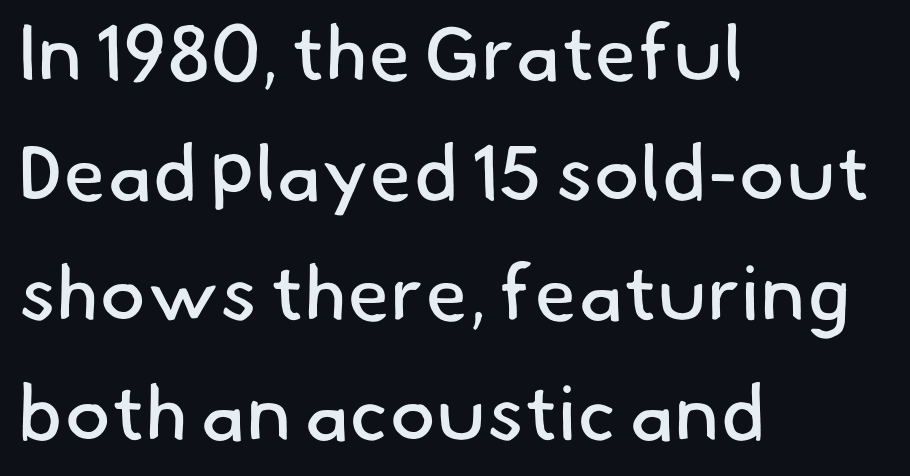
The space between consecutive lines is moderate. This sample uses a sans-serif face. Note the varied advance widths — an 'i' is clearly narrower than an 'm'. The string is rendered with underlining switched off. The letterforms sit at book weight or below. Short note: letters normally spaced.
